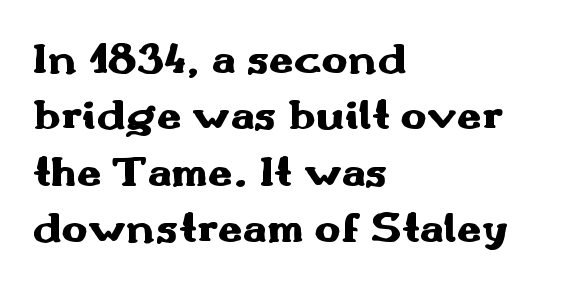
The image shows 44 px heavy, wide sans-serif type, upright; set left-aligned, normal line spacing (1.28x), normal letter spacing, not underlined; medium stroke contrast and a small x-height.
